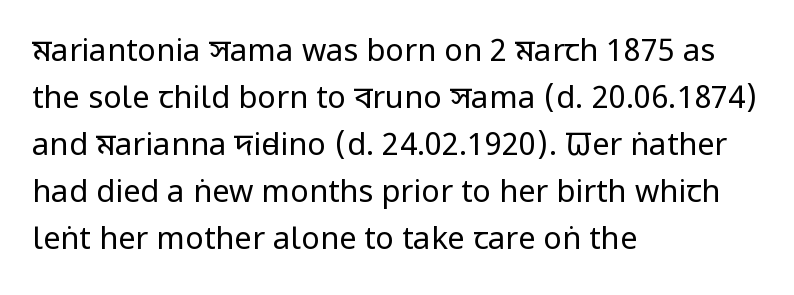
{"serif": "no", "italic": "no", "bold": "no", "weight": "regular", "width": "condensed", "stroke_contrast": "low", "x_height": "large", "monospaced": "no", "underline": "no", "align": "left", "line_spacing": "normal", "line_spacing_ratio": 1.52, "letter_spacing": "normal", "letter_spacing_em": 0.0, "glyph_px": 31}
